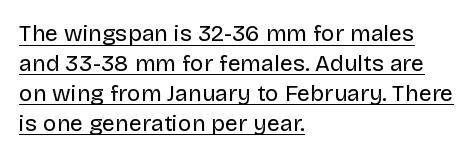
The passage shown has conventional tracking throughout. Compared with typical paragraphs, the rows here are spaced about the same. When letters stand straight like this, we call the style roman or upright. The strokes carry an ordinary text weight at most.
